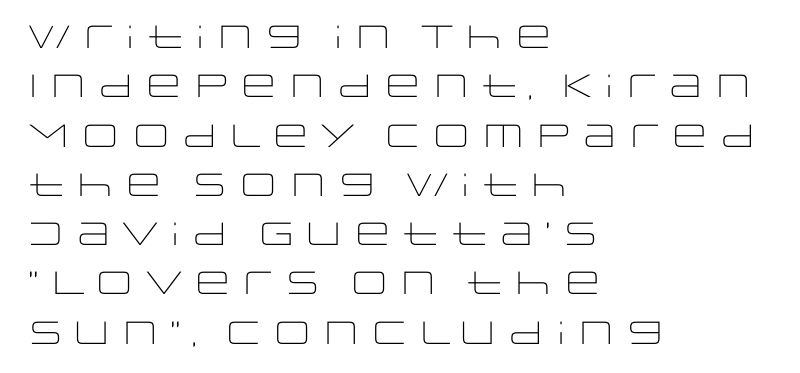
Q: Is the text bold? A: No.
Q: Is the text italic (slanted)? A: No, it is upright.
Q: Is the typeface a serif or a sans-serif typeface? A: Sans-serif.
Q: Is the text underlined? A: No.
Q: How is the paragraph aligned? A: Left-aligned.
Q: Is the spacing between letters normal or unusually wide? A: Normal.
Q: Is the spacing between lines tight, normal or loose? A: Normal.
Q: Width (condensed, normal, or wide)? A: Wide.
Q: Stroke contrast? A: Low.
Q: x-height? A: Large.
Q: Monospaced? A: No.
